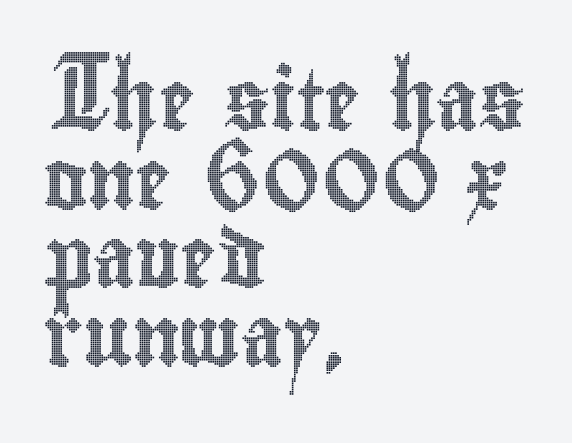
Q: Is the text italic (slanted)? A: No, it is upright.
Q: Is the text underlined? A: No.
Q: How is the paragraph aligned? A: Left-aligned.
Q: Is the spacing between letters normal or unusually wide? A: Normal.
Q: Is the spacing between lines tight, normal or loose? A: Normal.
Q: Width (condensed, normal, or wide)? A: Condensed.
Q: x-height? A: Small.
Q: Monospaced? A: No.
